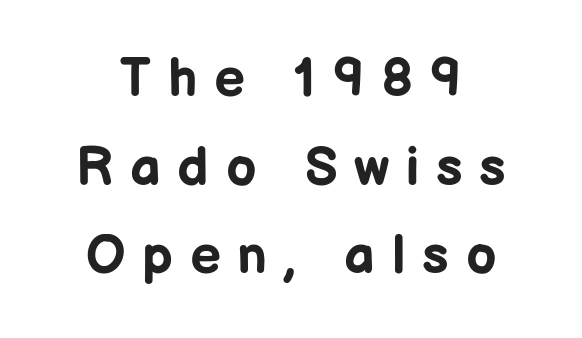
The gap between lines stays unmarked. The line texture is sparse and dotted thanks to wide tracking. Posture: straight, roman, zero tilt. Compared with an ordinary text face, these strokes are far heavier — a full bold. What's the leading like? Ordinary, nothing unusual.
